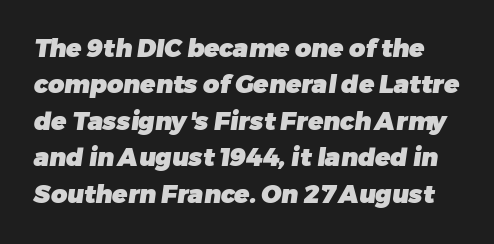
The image shows 25 px bold type; set normal line spacing (1.46x), normal letter spacing, not underlined.
